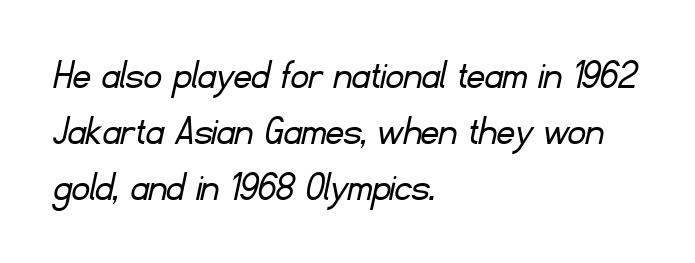
{"serif": "no", "bold": "no", "weight": "light", "width": "normal", "stroke_contrast": "low", "x_height": "small", "monospaced": "no", "underline": "no", "align": "left", "line_spacing": "normal", "line_spacing_ratio": 1.27, "letter_spacing": "normal", "letter_spacing_em": 0.0, "glyph_px": 44}
